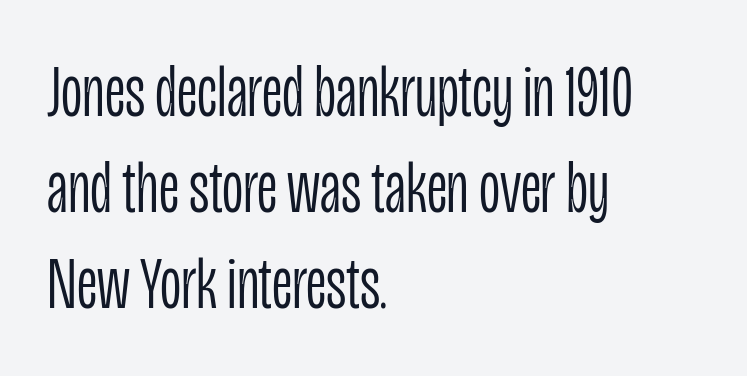
Q: Is the text bold? A: No.
Q: Is the text italic (slanted)? A: No, it is upright.
Q: Is the typeface a serif or a sans-serif typeface? A: Sans-serif.
Q: Is the text underlined? A: No.
Q: How is the paragraph aligned? A: Left-aligned.
Q: Is the spacing between letters normal or unusually wide? A: Normal.
Q: Is the spacing between lines tight, normal or loose? A: Normal.
Q: Width (condensed, normal, or wide)? A: Condensed.
Q: Stroke contrast? A: Low.
Q: x-height? A: Large.
Q: Monospaced? A: No.
